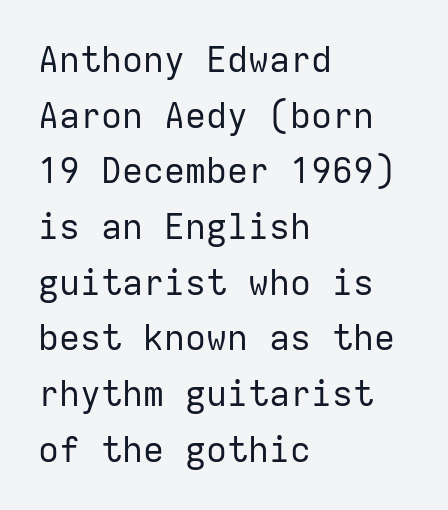
{"serif": "no", "italic": "no", "bold": "no", "weight": "regular", "width": "normal", "stroke_contrast": "low", "x_height": "medium", "monospaced": "yes", "underline": "no", "align": "left", "line_spacing": "normal", "line_spacing_ratio": 1.59, "letter_spacing": "normal", "letter_spacing_em": 0.0, "glyph_px": 35}
